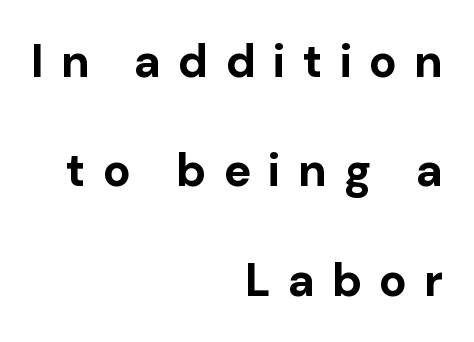
Q: Is the text bold? A: Yes.
Q: Is the text italic (slanted)? A: No, it is upright.
Q: Is the typeface a serif or a sans-serif typeface? A: Sans-serif.
Q: Is the text underlined? A: No.
Q: How is the paragraph aligned? A: Right-aligned.
Q: Is the spacing between letters normal or unusually wide? A: Unusually wide.
Q: Is the spacing between lines tight, normal or loose? A: Loose.
Q: Width (condensed, normal, or wide)? A: Normal.
Q: Stroke contrast? A: Low.
Q: x-height? A: Medium.
Q: Monospaced? A: No.
